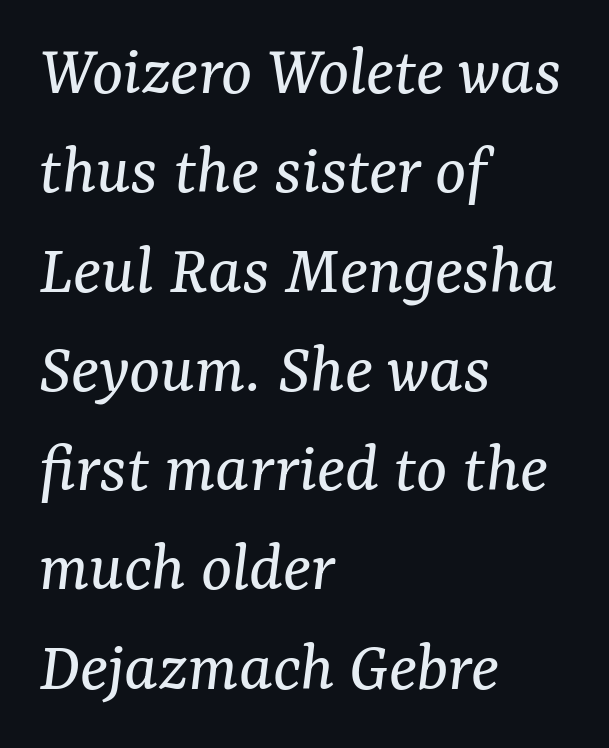
Letter spacing: default. The string is rendered with underlining switched off. These lines are composed in type with serifs. Varying glyph widths throughout — classic text-font behaviour. Vertical spacing — default. This reads as an unemphasized weight, regular at the heaviest.
